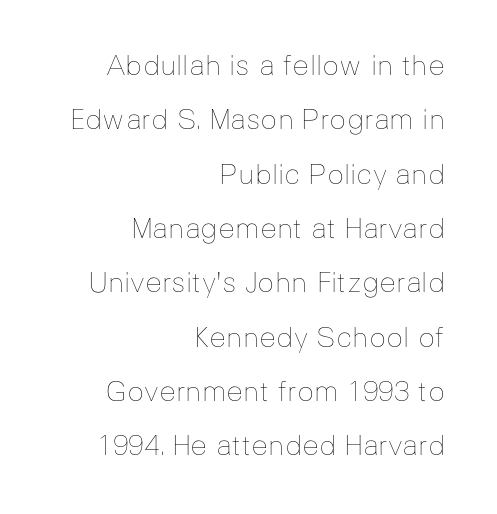
Q: Is the text bold? A: No.
Q: Is the text italic (slanted)? A: No, it is upright.
Q: Is the text underlined? A: No.
Q: How is the paragraph aligned? A: Right-aligned.
Q: Is the spacing between letters normal or unusually wide? A: Normal.
Q: Is the spacing between lines tight, normal or loose? A: Loose.
Q: Width (condensed, normal, or wide)? A: Normal.
Q: Stroke contrast? A: Low.
Q: x-height? A: Medium.
Q: Monospaced? A: No.
